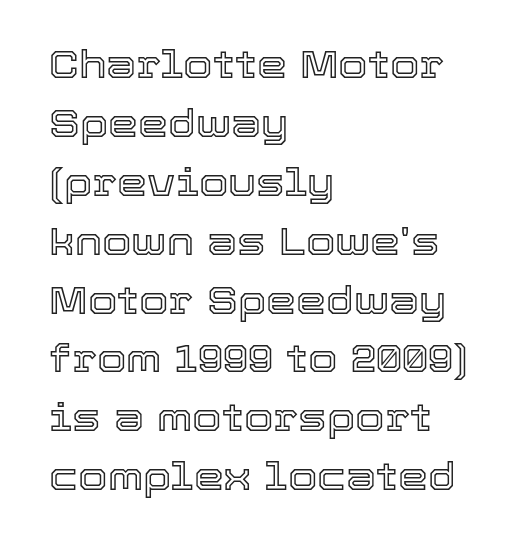
Q: Is the text italic (slanted)? A: No, it is upright.
Q: Is the text underlined? A: No.
Q: How is the paragraph aligned? A: Left-aligned.
Q: Is the spacing between letters normal or unusually wide? A: Normal.
Q: Is the spacing between lines tight, normal or loose? A: Normal.
Q: Width (condensed, normal, or wide)? A: Normal.
Q: x-height? A: Medium.
Q: Monospaced? A: No.
